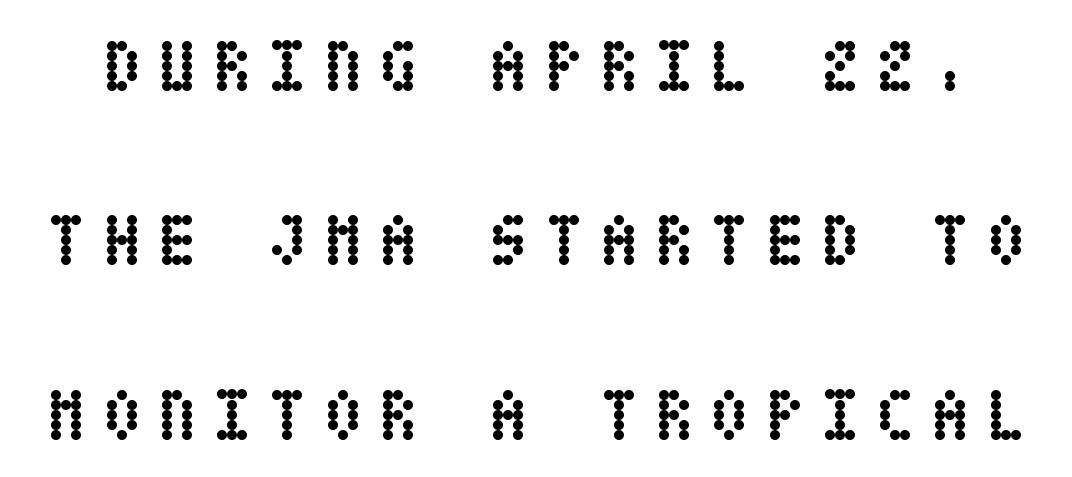
{"italic": "no", "bold": "yes", "weight": "semibold", "width": "condensed", "stroke_contrast": "low", "x_height": "large", "underline": "no", "line_spacing": "loose", "line_spacing_ratio": 2.39, "letter_spacing": "wide", "letter_spacing_em": 0.21, "glyph_px": 73}
